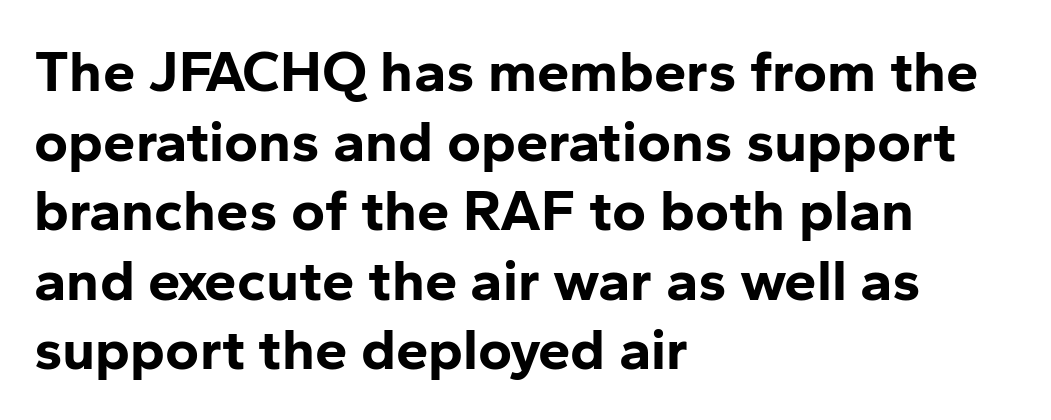
The image shows 58 px bold sans-serif type, upright; set left-aligned, line spacing 1.2x, normal letter spacing, not underlined; low stroke contrast and a medium x-height.
